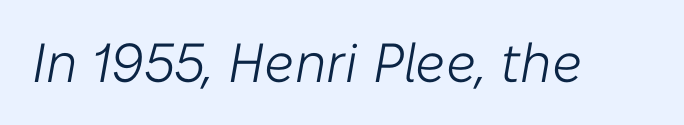
{"italic": "yes", "lean": "right", "slant_degrees": 10, "bold": "no", "weight": "light", "width": "normal", "stroke_contrast": "low", "x_height": "medium", "monospaced": "no", "underline": "no", "letter_spacing": "normal", "letter_spacing_em": 0.0, "glyph_px": 55}
